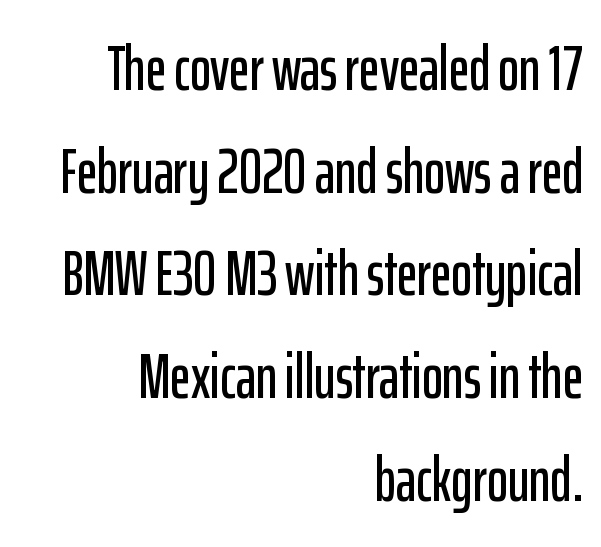
The image shows 63 px condensed sans-serif type, upright; set right-aligned, normal line spacing (1.63x), normal letter spacing, not underlined; low stroke contrast and a medium x-height.
